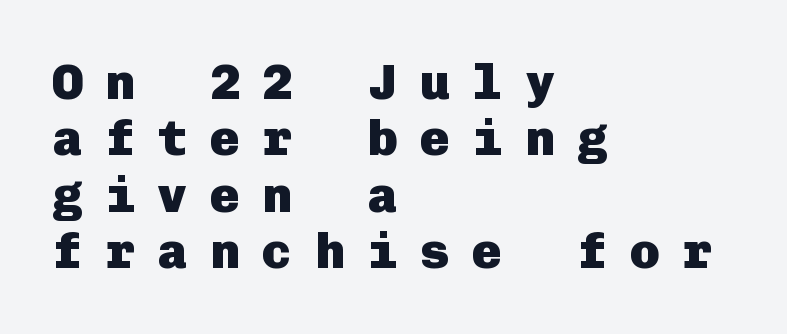
Q: Is the text bold? A: Yes.
Q: Is the text italic (slanted)? A: No, it is upright.
Q: Is the typeface a serif or a sans-serif typeface? A: Sans-serif.
Q: Is the text underlined? A: No.
Q: How is the paragraph aligned? A: Left-aligned.
Q: Is the spacing between letters normal or unusually wide? A: Unusually wide.
Q: Is the spacing between lines tight, normal or loose? A: Tight.
Q: Width (condensed, normal, or wide)? A: Normal.
Q: Stroke contrast? A: Low.
Q: x-height? A: Medium.
